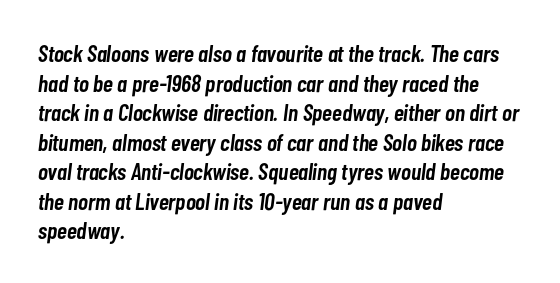
Compared with typical body copy, the letter spacing here is the same. The glyphs are unaccompanied by any horizontal stroke below them. Typographic density is moderately raised because the face is semibold. The passage is arranged the way most books set body copy — flush left.
